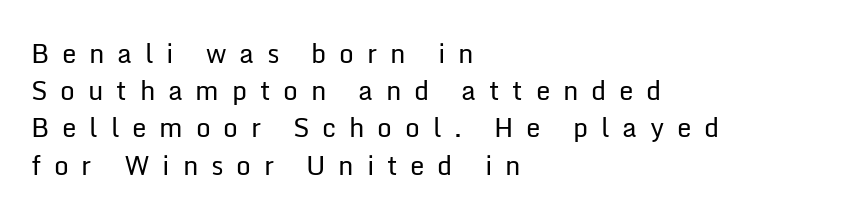
{"italic": "no", "bold": "no", "underline": "no", "align": "left", "line_spacing": "normal", "line_spacing_ratio": 1.43, "letter_spacing": "wide", "letter_spacing_em": 0.49, "glyph_px": 26}
